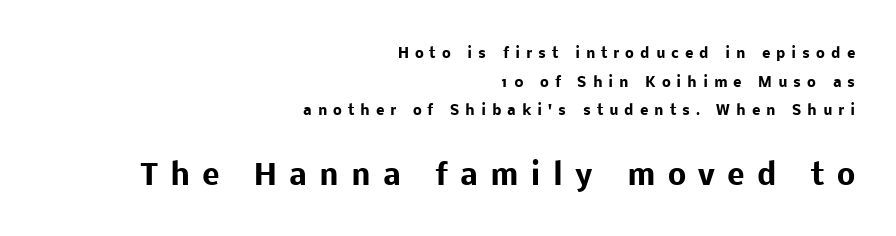
{"serif": "no", "italic": "no", "bold": "yes", "weight": "heavy", "width": "normal", "stroke_contrast": "low", "x_height": "medium", "monospaced": "no", "underline": "no", "align": "right", "line_spacing": "loose", "line_spacing_ratio": 2.04, "letter_spacing": "wide", "letter_spacing_em": 0.43, "larger_block": "second", "size_ratio": 2.07, "glyph_px": 29}
